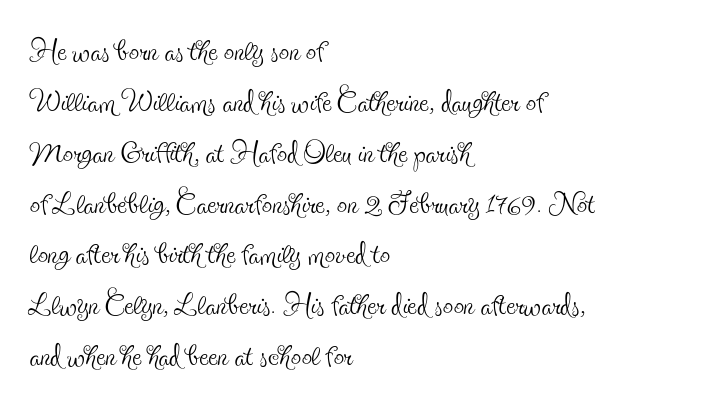
The image shows 41 px thin, condensed serif type; set left-aligned, line spacing 1.24x, normal letter spacing, not underlined; a small x-height.
